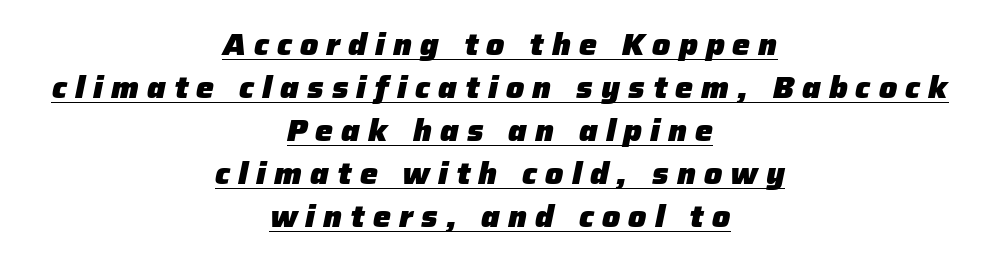
A typographer would call this underscored text. Whoever set this chose a conventional vertical rhythm. Strong, thick strokes mark this as bold type. Alignment: centered.
